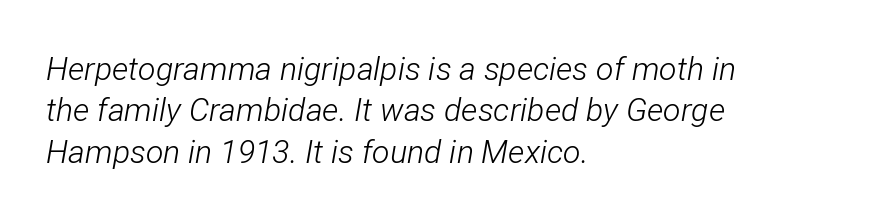
{"italic": "yes", "lean": "right", "slant_degrees": 12, "bold": "no", "weight": "light", "width": "condensed", "stroke_contrast": "low", "x_height": "medium", "monospaced": "no", "underline": "no", "align": "left", "line_spacing": "normal", "line_spacing_ratio": 1.29, "letter_spacing": "normal", "letter_spacing_em": 0.0, "glyph_px": 32}
